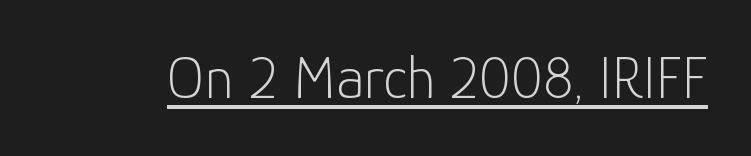
Is this a fixed-width face? No — the glyphs have proportional, varying widths. Inter-character spacing is left at the font's built-in metrics. When letters stand straight like this, we call the style roman or upright. Honestly, the underline is the first thing you notice here.
